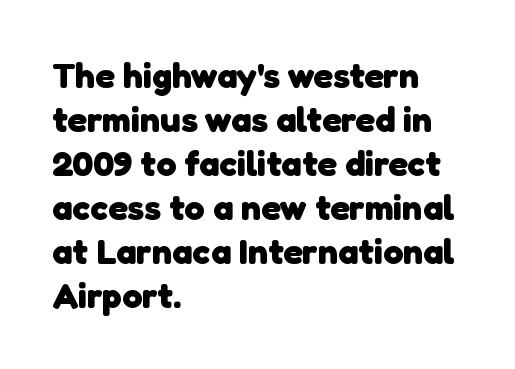
Q: Is the text bold? A: Yes.
Q: Is the typeface a serif or a sans-serif typeface? A: Sans-serif.
Q: Is the text underlined? A: No.
Q: How is the paragraph aligned? A: Left-aligned.
Q: Is the spacing between letters normal or unusually wide? A: Normal.
Q: Width (condensed, normal, or wide)? A: Normal.
Q: Stroke contrast? A: Low.
Q: x-height? A: Medium.
Q: Monospaced? A: No.
